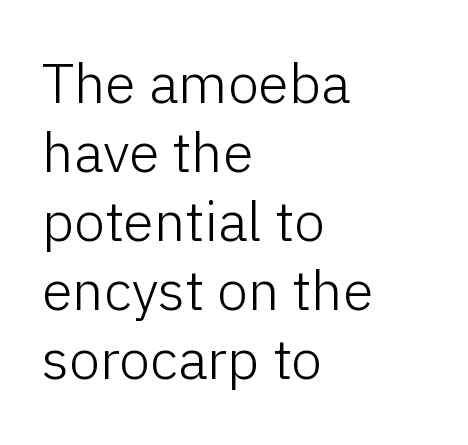
The image shows 56 px light sans-serif type, upright; set left-aligned, line spacing 1.23x, normal letter spacing, not underlined; low stroke contrast and a medium x-height.
